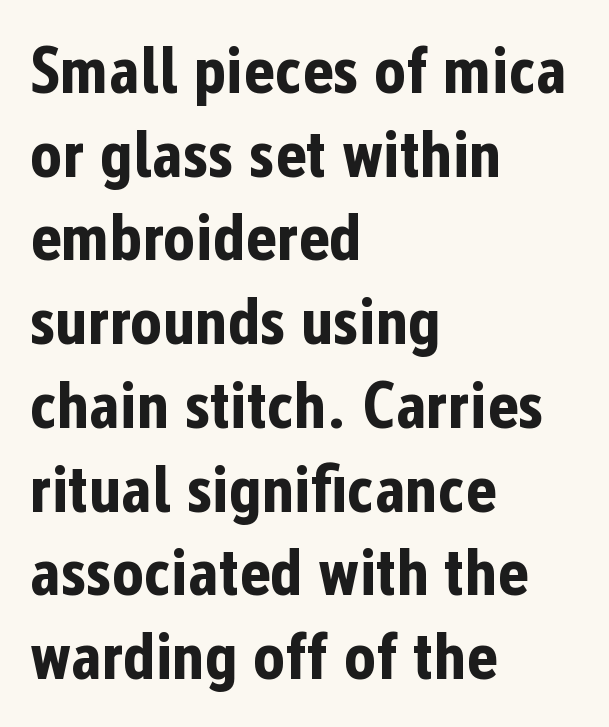
The image shows 67 px bold, condensed sans-serif type, upright; set left-aligned, normal line spacing (1.25x), normal letter spacing, not underlined; low stroke contrast and a medium x-height.
